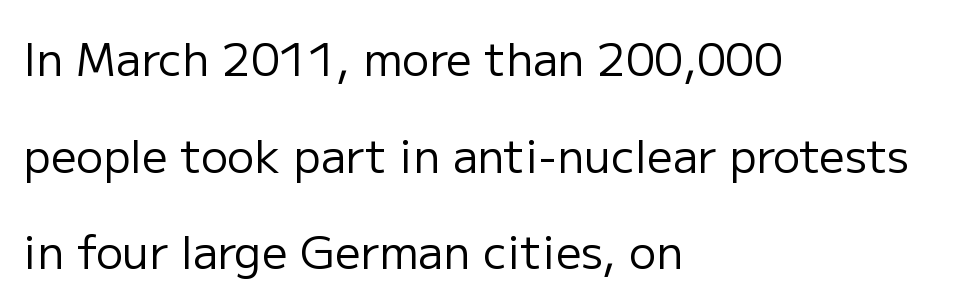
The image shows 45 px regular-weight sans-serif type, upright; set left-aligned, loose line spacing (2.15x), normal letter spacing, not underlined; low stroke contrast and a medium x-height.
